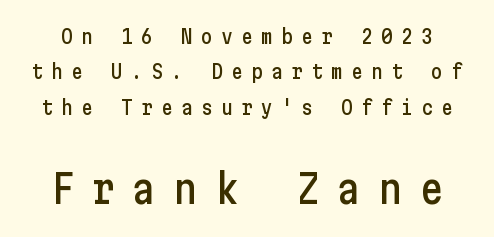
You can tell from the bare stems that sans-serif type was used. This rendering features lettering with no underline. These lines were composed using upright roman letters. The gaps between neighbouring characters are conspicuously large. Is the lower block the larger one? Yes — the lower block carries the bigger type.
